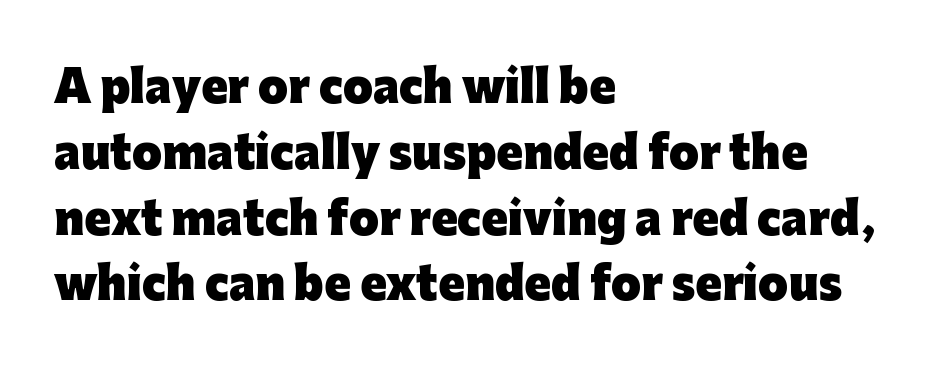
The paragraph shown leans on its left margin. The letters sit at their default tracking, neither squeezed nor spread. Honestly, there is no underline to notice here at all. The glyphs have the mass of a bold cut.
